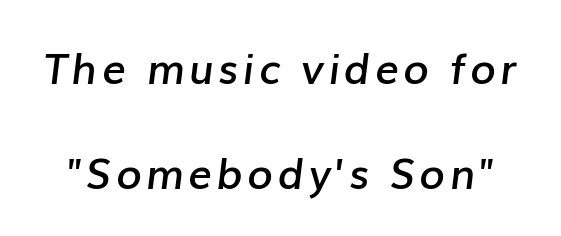
Q: Is the text bold? A: Semi-bold.
Q: Is the text italic (slanted)? A: Yes, it leans right by about 7 degrees.
Q: Is the text underlined? A: No.
Q: Is the spacing between lines tight, normal or loose? A: Loose.
Q: Width (condensed, normal, or wide)? A: Normal.
Q: Stroke contrast? A: Low.
Q: x-height? A: Medium.
Q: Monospaced? A: No.
